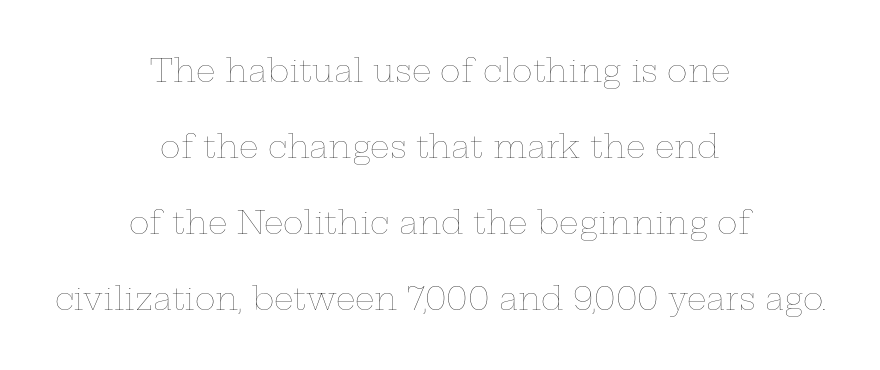
{"italic": "no", "bold": "no", "weight": "thin", "width": "wide", "stroke_contrast": "low", "x_height": "medium", "monospaced": "no", "underline": "no", "align": "center", "line_spacing": "loose", "line_spacing_ratio": 2.45, "letter_spacing": "normal", "letter_spacing_em": 0.0, "glyph_px": 31}
